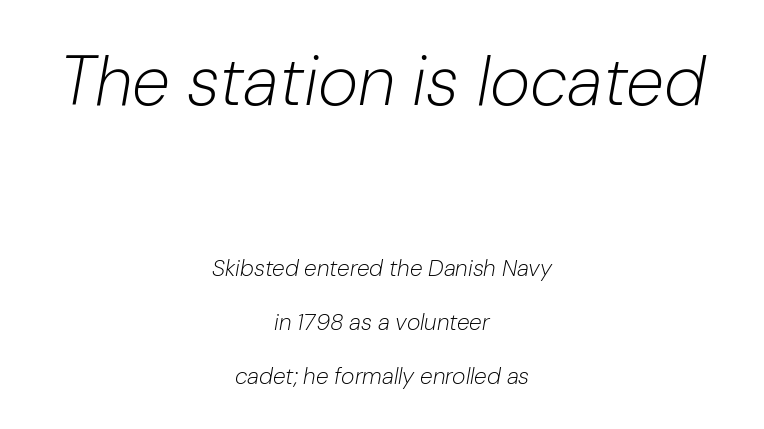
{"italic": "yes", "lean": "right", "slant_degrees": 10, "bold": "no", "weight": "light", "width": "normal", "stroke_contrast": "low", "x_height": "medium", "monospaced": "no", "underline": "no", "align": "center", "line_spacing": "loose", "line_spacing_ratio": 2.35, "letter_spacing": "normal", "letter_spacing_em": 0.0, "larger_block": "first", "size_ratio": 3.0, "glyph_px": 69}
